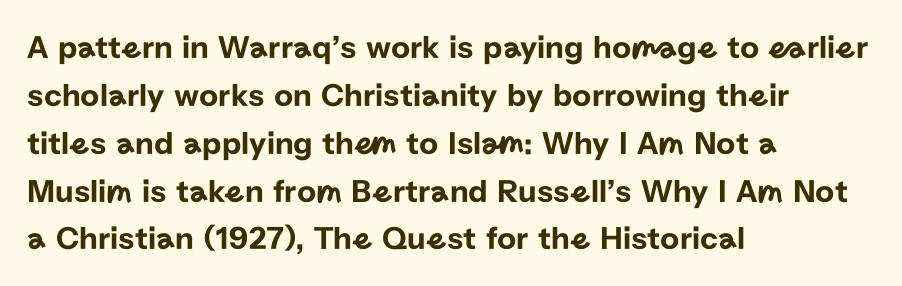
The image shows 33 px sans-serif type, upright; set left-aligned, normal line spacing (1.45x), normal letter spacing, not underlined; low stroke contrast and a medium x-height.
